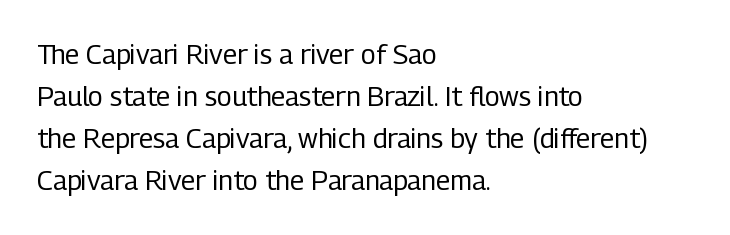
The image shows 27 px text type, upright; set left-aligned, normal line spacing (1.56x), normal letter spacing, not underlined.
